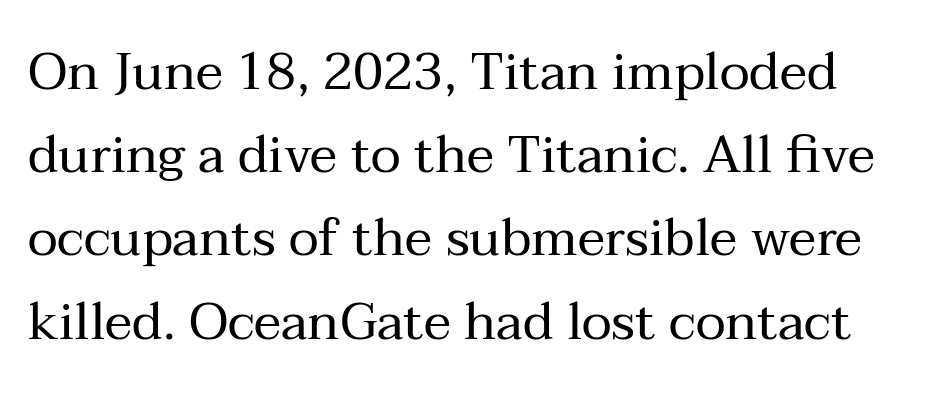
The image shows 52 px regular-weight serif type, upright; set normal line spacing (1.6x), normal letter spacing, not underlined; medium stroke contrast and a medium x-height.
